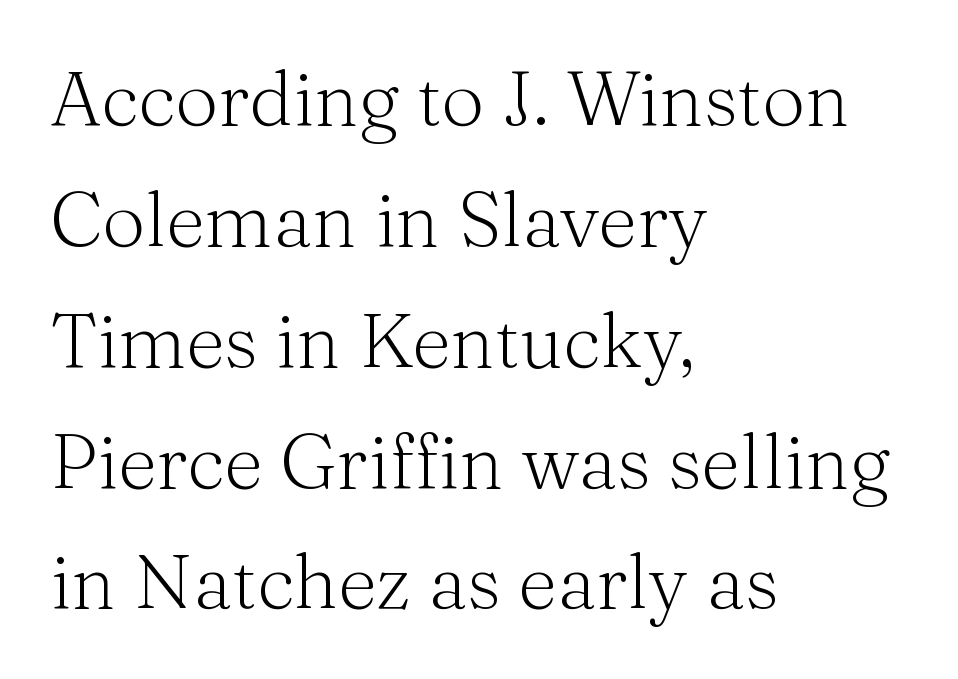
Q: Is the text bold? A: No.
Q: Is the text italic (slanted)? A: No, it is upright.
Q: Is the typeface a serif or a sans-serif typeface? A: Serif.
Q: Is the text underlined? A: No.
Q: How is the paragraph aligned? A: Left-aligned.
Q: Is the spacing between letters normal or unusually wide? A: Normal.
Q: Is the spacing between lines tight, normal or loose? A: Normal.
Q: Width (condensed, normal, or wide)? A: Normal.
Q: Stroke contrast? A: Medium.
Q: x-height? A: Medium.
Q: Monospaced? A: No.
